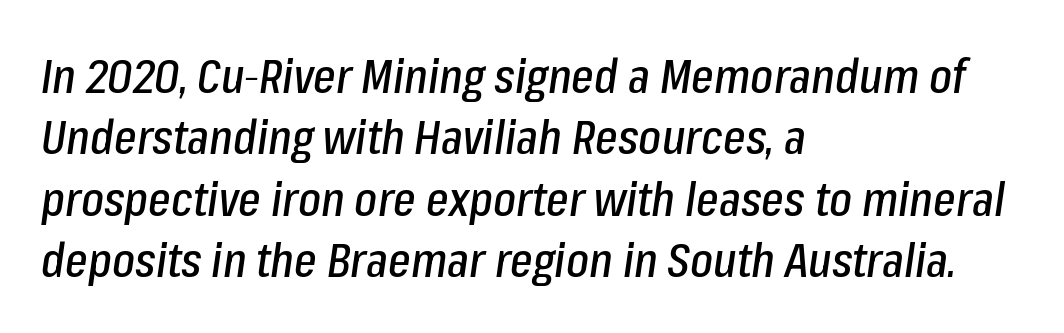
The image shows 48 px condensed type, italic (leaning right); set left-aligned, normal line spacing (1.28x), normal letter spacing, not underlined; low stroke contrast and a medium x-height.
